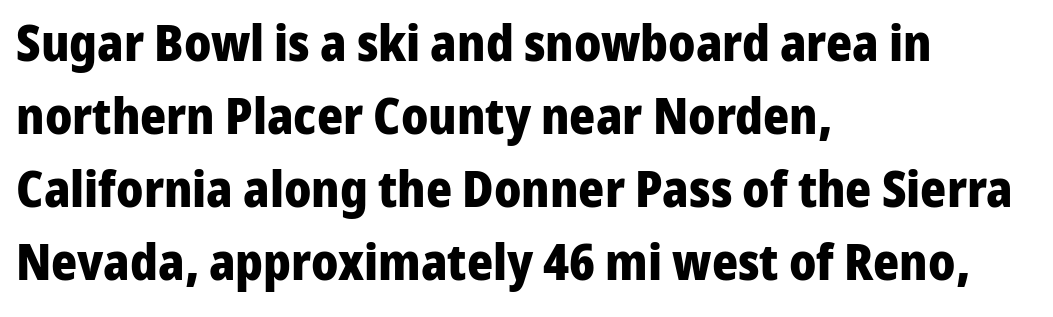
The image shows 50 px heavy sans-serif type, upright; set left-aligned, normal line spacing (1.46x), normal letter spacing, not underlined; low stroke contrast and a medium x-height.
